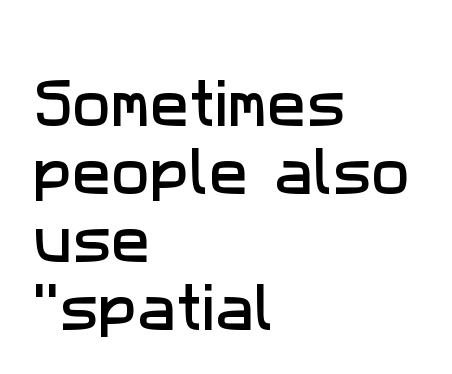
Normally led — the rows are evenly, conventionally spaced. A sans-serif font was chosen for this passage. Spacing verdict: proportional, widths tailored to each character. Every row of glyphs begins at an identical x-position on the left. Nobody drew a line under any word here. Standard letterfit; no display-style spreading of the glyphs.
